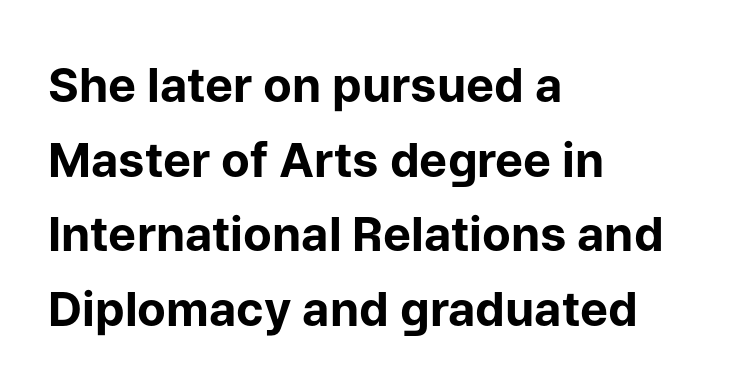
Q: Is the text bold? A: Yes.
Q: Is the text italic (slanted)? A: No, it is upright.
Q: Is the typeface a serif or a sans-serif typeface? A: Sans-serif.
Q: Is the text underlined? A: No.
Q: How is the paragraph aligned? A: Left-aligned.
Q: Is the spacing between letters normal or unusually wide? A: Normal.
Q: Is the spacing between lines tight, normal or loose? A: Normal.
Q: Width (condensed, normal, or wide)? A: Normal.
Q: Stroke contrast? A: Low.
Q: x-height? A: Medium.
Q: Monospaced? A: No.
